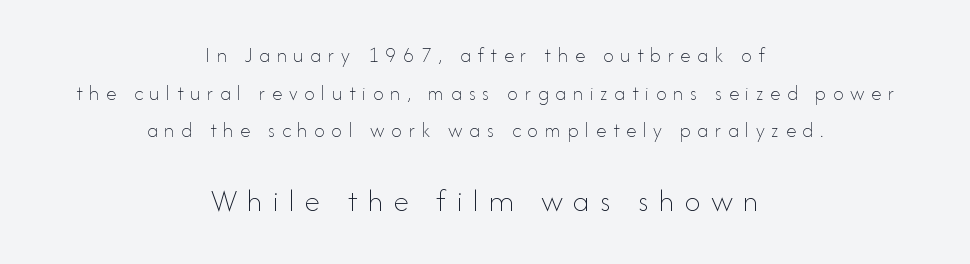
{"italic": "no", "bold": "no", "weight": "thin", "width": "normal", "stroke_contrast": "low", "x_height": "small", "monospaced": "no", "underline": "no", "align": "center", "line_spacing_ratio": 1.79, "letter_spacing": "wide", "letter_spacing_em": 0.32, "larger_block": "second", "size_ratio": 1.52, "glyph_px": 32}
